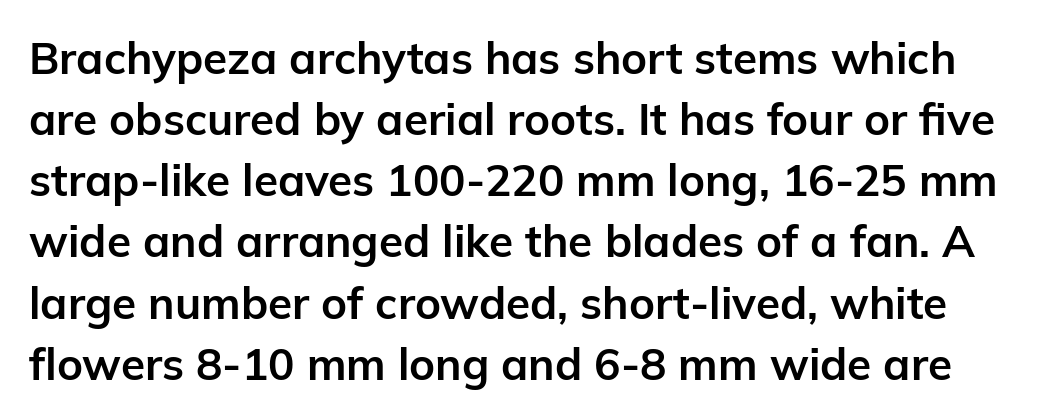
The face used here is proportionally spaced, like ordinary book or web type. This block has exactly the height ordinary leading produces. The font's upright variant was chosen for this text. Caption: standard tracking, unaltered. Letterform terminals end flat and unadorned throughout the passage.
